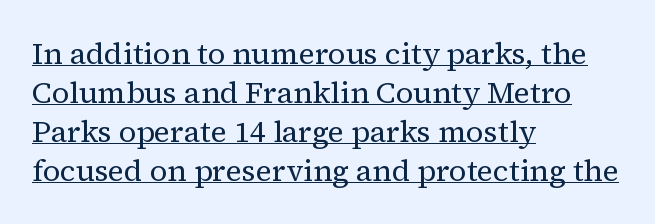
The image shows 30 px regular-weight serif type, upright; set left-aligned, normal line spacing (1.3x), normal letter spacing, underlined; medium stroke contrast and a medium x-height.
